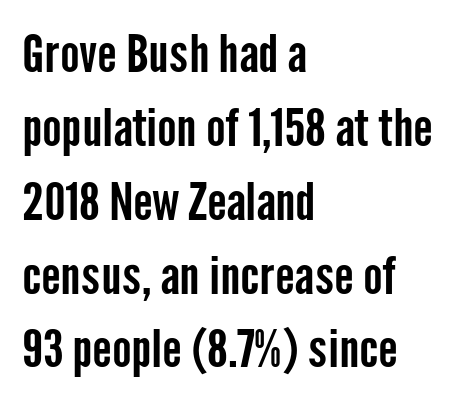
Where is the straight margin? On the left. Observe the ordinary spacing: letters are neighbours, not strangers. Are there feet on the stems? There aren't — it's a sans. Any mark beneath the type? The region is blank. The space between consecutive lines is moderate.
